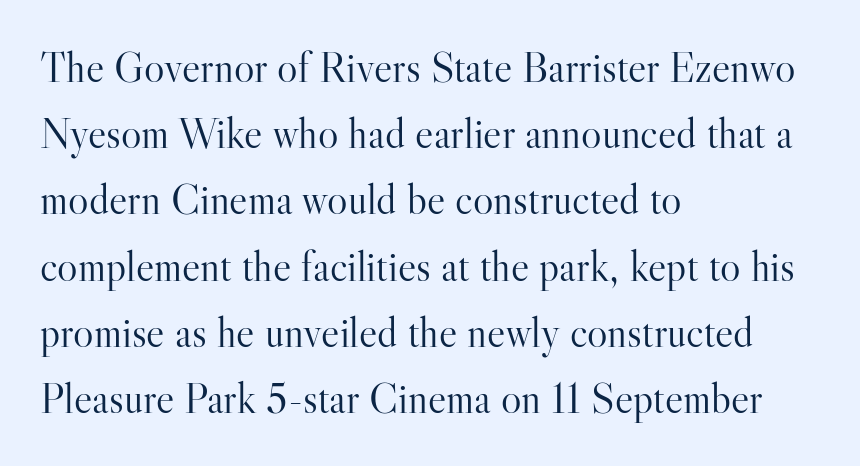
Upright lettering throughout. Serif or sans? Serif — the stroke terminals have little feet. Horizontal alignment here is leftward, the default for most running prose. Stems here are at most as thick as an everyday book face. How are the letters spaced? Ordinarily, with no added tracking.
